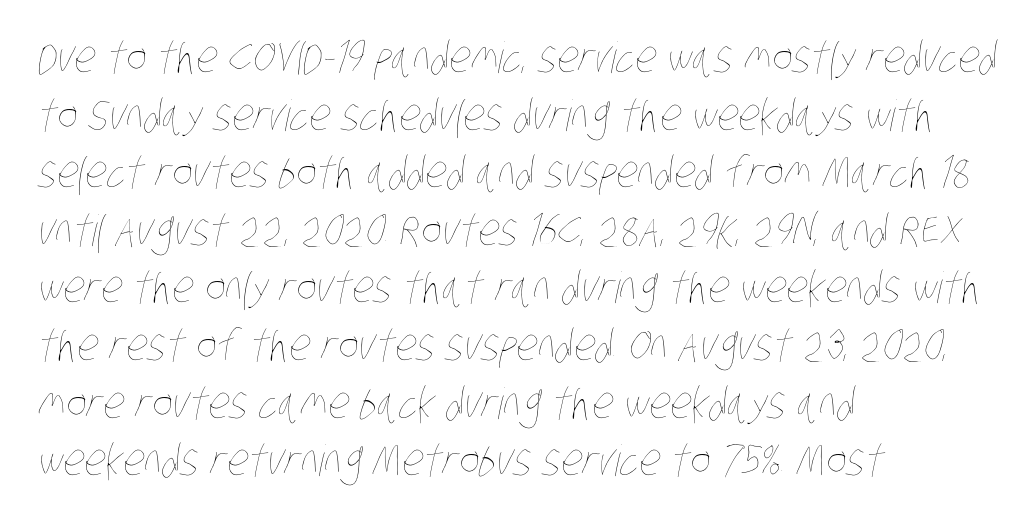
Rows of type keep a routine distance in the vertical direction. Tracking here is standard; glyphs follow each other at the usual distance. One-word summary of the alignment: left. The specimen omits any rule beneath the text block's lines. Unbolded letterforms with no extra heft. This sample has the flowing, uneven cadence of proportional lettering.
